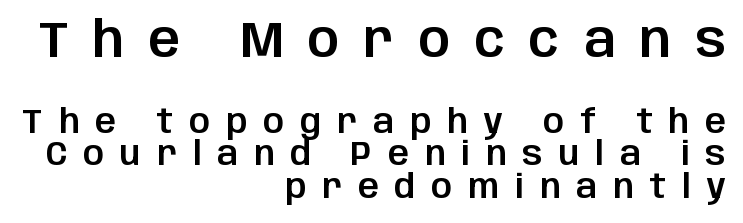
Designer's note — italics off, roman on. Is this a fixed-width face? No — the glyphs have proportional, varying widths. Each new line begins almost immediately beneath the previous one. The letters are spread apart with noticeably loose tracking. This sample uses a sans-serif face. This rendering uses right alignment, leaving the left contour irregular.
